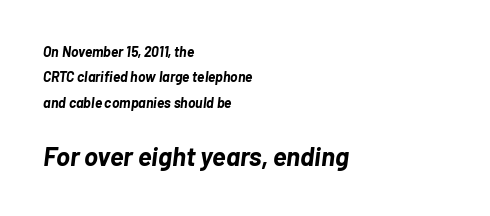
Caption: upper text group reduced, lower text group enlarged. Slant detected: the letters are inclined. The paragraph shown leans on its left margin. The face used here is rendered with its standard letterfit.
